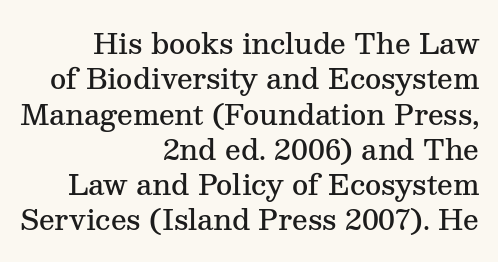
Q: Is the text bold? A: Semi-bold.
Q: Is the text italic (slanted)? A: No, it is upright.
Q: Is the typeface a serif or a sans-serif typeface? A: Serif.
Q: Is the text underlined? A: No.
Q: How is the paragraph aligned? A: Right-aligned.
Q: Is the spacing between letters normal or unusually wide? A: Normal.
Q: Is the spacing between lines tight, normal or loose? A: Normal.
Q: Width (condensed, normal, or wide)? A: Normal.
Q: Stroke contrast? A: Medium.
Q: x-height? A: Medium.
Q: Monospaced? A: No.
